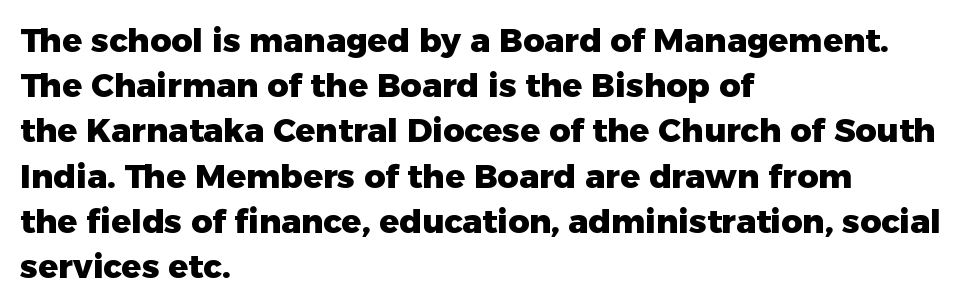
The horizontal fit of the characters is conventional and even. The line-height multiplier appears to be the usual default. Underline: absent. Spacing verdict: proportional, widths tailored to each character.
